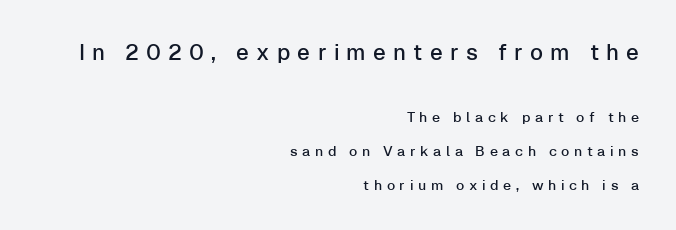
{"italic": "no", "underline": "no", "align": "right", "line_spacing": "loose", "line_spacing_ratio": 2.4, "letter_spacing": "wide", "letter_spacing_em": 0.33, "larger_block": "first", "size_ratio": 1.57, "glyph_px": 22}
